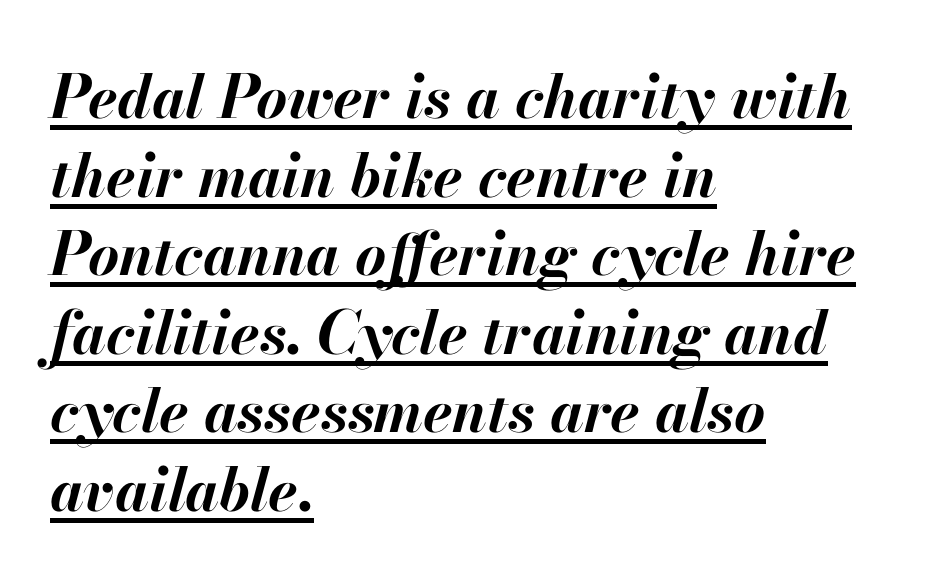
{"italic": "yes", "lean": "right", "slant_degrees": 13, "bold": "yes", "weight": "bold", "width": "normal", "stroke_contrast": "high", "x_height": "small", "monospaced": "no", "underline": "yes", "align": "left", "line_spacing": "normal", "line_spacing_ratio": 1.31, "letter_spacing": "normal", "letter_spacing_em": 0.0, "glyph_px": 60}
